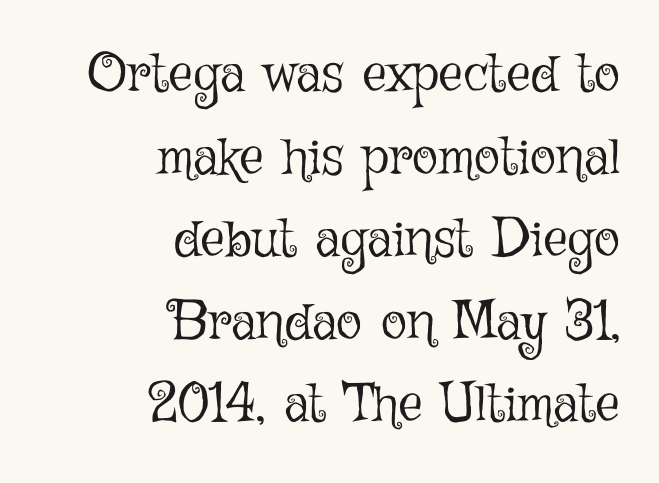
Regular leading. Does the lettering tilt? It doesn't — this is upright. A flush-right, rag-left setting is used for this passage. Default kerning and tracking; the words read as compact shapes. The letterforms sit at book weight or below. Check under the words: just untouched page.
